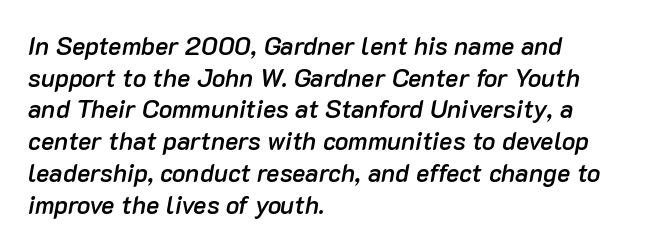
The image shows 25 px text type, italic (leaning right); set left-aligned, normal line spacing (1.27x), normal letter spacing, not underlined.
